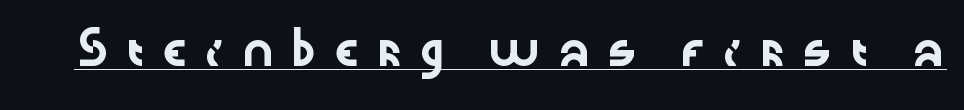
The image shows 31 px wide sans-serif type, upright; set unusually wide letter spacing (+0.43 em), underlined; low stroke contrast and a medium x-height.
